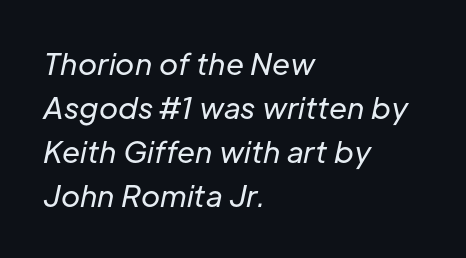
Plain, unruled lines of type. This rendering uses left alignment, leaving the right contour irregular. Characters follow at the spacing the type designer built in. The rendering uses a moderate line-height, typical for paragraphs. The letterforms sit at book weight or below. The lettering tilts uniformly, giving the passage an italic look.
